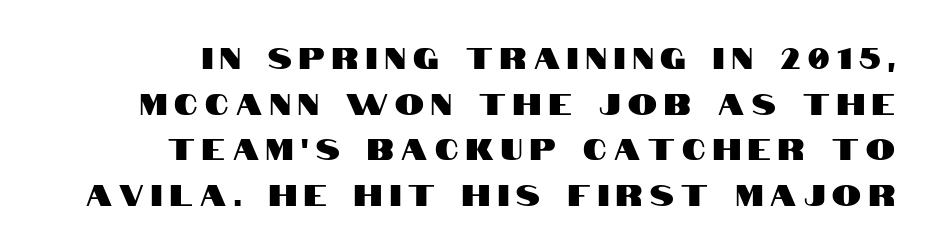
The image shows 29 px condensed sans-serif type, upright; set right-aligned, normal line spacing (1.57x), unusually wide letter spacing (+0.26 em), not underlined; high stroke contrast and a large x-height.
